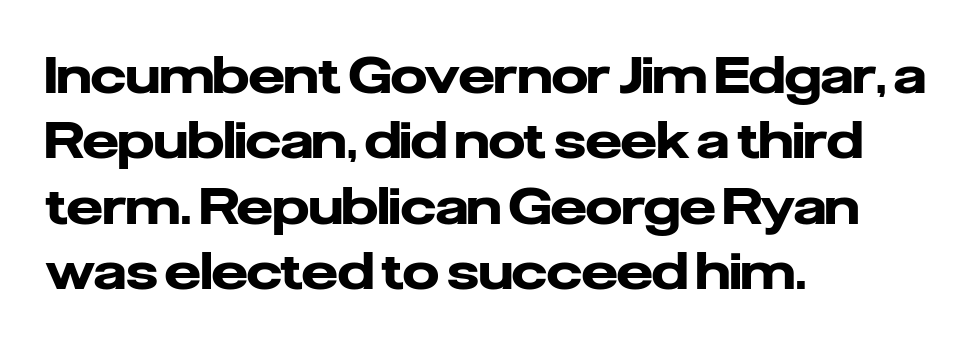
{"serif": "no", "italic": "no", "bold": "yes", "weight": "heavy", "width": "normal", "stroke_contrast": "low", "x_height": "medium", "monospaced": "no", "underline": "no", "align": "left", "line_spacing": "normal", "line_spacing_ratio": 1.28, "letter_spacing": "normal", "letter_spacing_em": 0.0, "glyph_px": 51}
